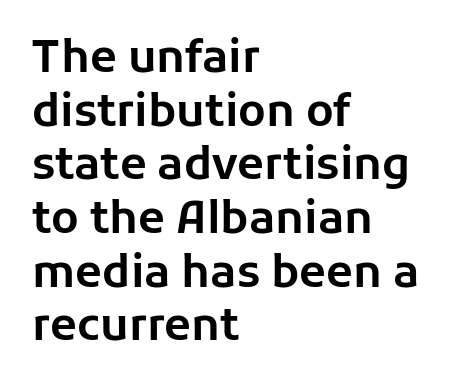
{"serif": "no", "italic": "no", "width": "normal", "stroke_contrast": "low", "x_height": "medium", "monospaced": "no", "underline": "no", "align": "left", "line_spacing_ratio": 1.22, "letter_spacing": "normal", "letter_spacing_em": 0.0, "glyph_px": 44}
